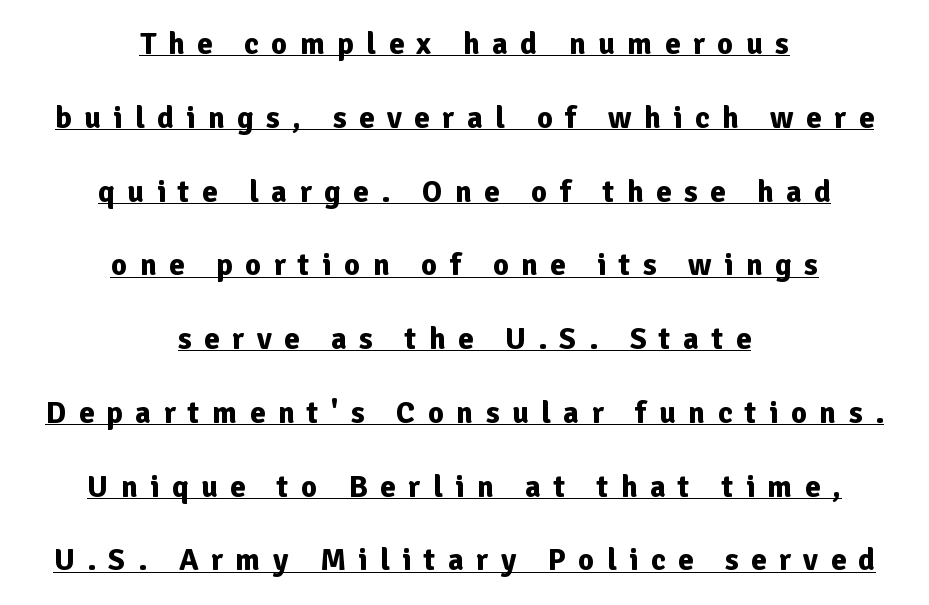
The image shows 31 px bold sans-serif type, upright; set centered, loose line spacing (2.38x), unusually wide letter spacing (+0.4 em), underlined; low stroke contrast and a medium x-height.
